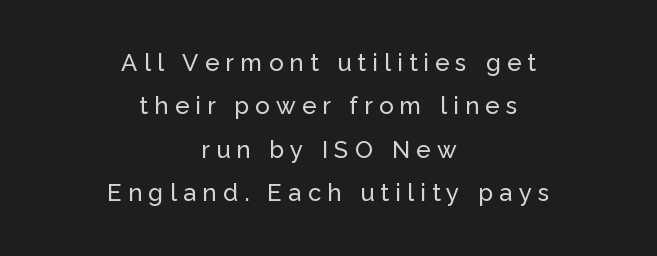
The image shows 24 px text type, upright; set centered, line spacing 1.81x, unusually wide letter spacing (+0.26 em), not underlined.
